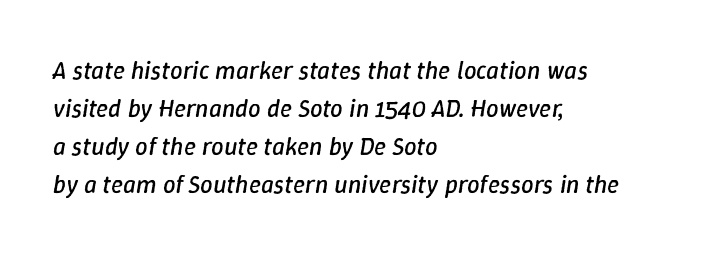
Plain, unruled lines of type. Regarding leading, the lines here are spaced in the standard way. Alignment: flush left. The face used here is rendered with its standard letterfit. Letters have the restrained weight of plain body copy at most. An italicized treatment has been applied to the whole sample.
